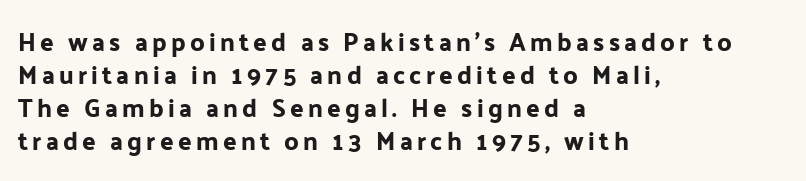
{"italic": "no", "underline": "no", "align": "left", "line_spacing": "normal", "line_spacing_ratio": 1.32, "glyph_px": 25}
